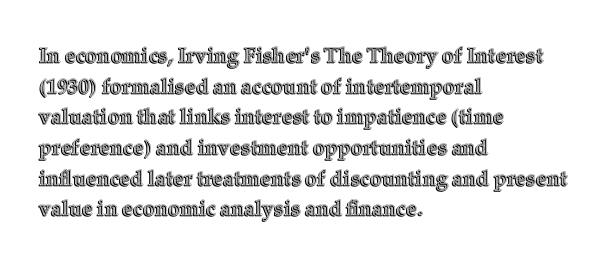
The image shows 21 px text type, upright; set left-aligned, normal line spacing (1.46x), normal letter spacing, not underlined.
